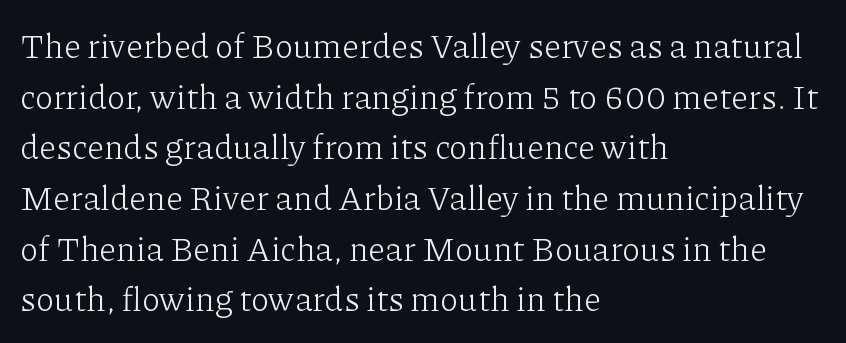
The image shows 34 px light serif type, upright; set left-aligned, normal line spacing (1.49x), normal letter spacing, not underlined; low stroke contrast and a medium x-height.
